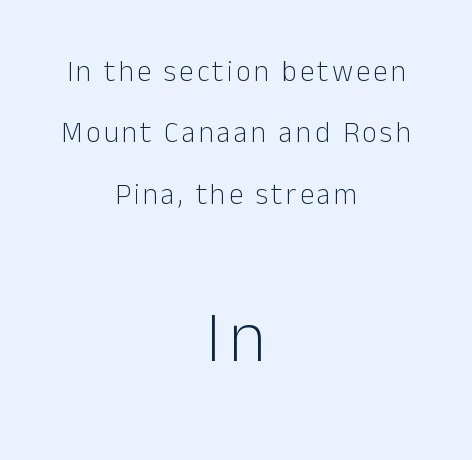
The image shows 72 px light sans-serif type, upright; set centered, loose line spacing (2.12x), not underlined; the second (bottom) block is 2.48x larger; low stroke contrast and a medium x-height.
